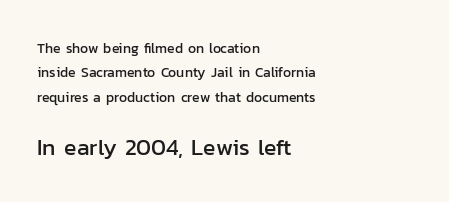
A student would notice the bottom passage is typeset larger than what precedes it. The font's upright variant was chosen for this text. Characters follow at the spacing the type designer built in. These lines are set flush left with a ragged right edge. Check the space under the baseline: it is left empty.
